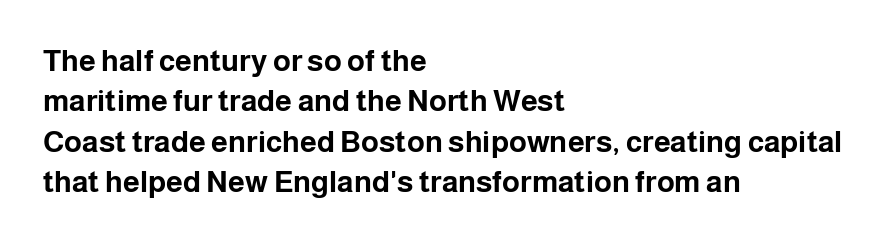
Compared with an ordinary text face, these strokes are far heavier — a full bold. The rendering uses a moderate line-height, typical for paragraphs. Does the type have serifs? No, each stem ends abruptly. Quick note: underline off. No extra tracking has been applied to these lines.
